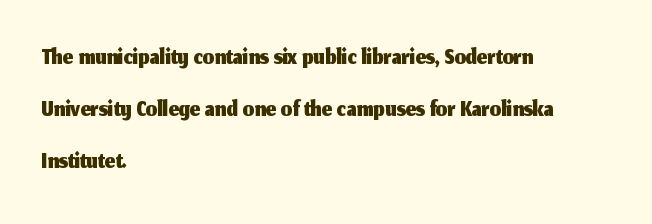
The image shows 36 px sans-serif type, upright; set left-aligned, normal line spacing (1.45x), normal letter spacing, not underlined; medium stroke contrast and a medium x-height.
